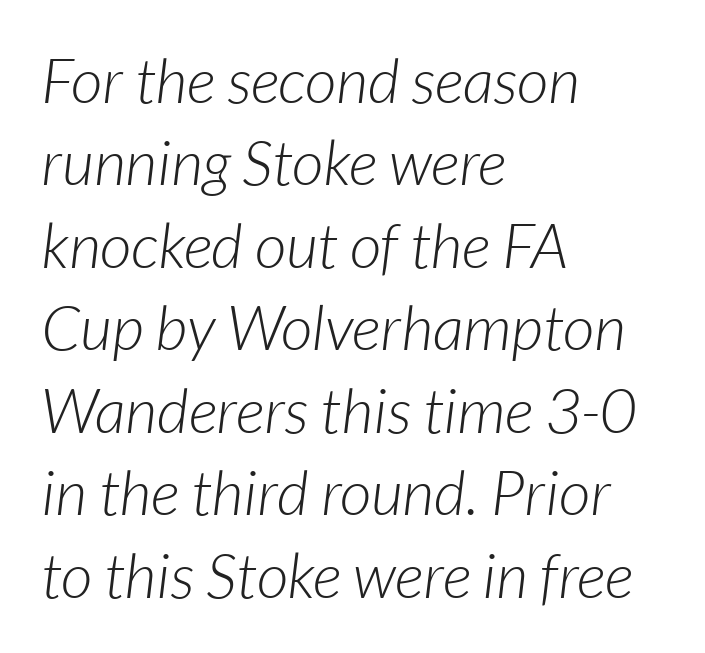
A quiet, ordinary-to-light weight characterises the typeface. Slanted lettering throughout. If you measured baseline to baseline, you'd find a middling distance. The face used here is proportionally spaced, like ordinary book or web type. There is no visible air inserted between adjacent glyphs.
